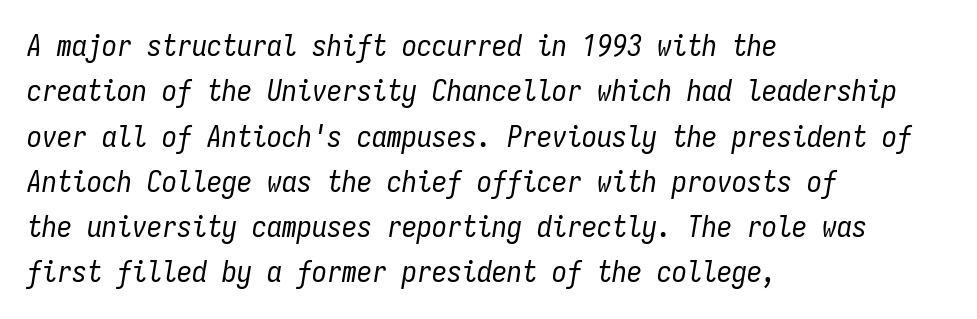
{"italic": "yes", "lean": "right", "slant_degrees": 9, "bold": "no", "weight": "regular", "width": "condensed", "stroke_contrast": "low", "x_height": "medium", "monospaced": "yes", "underline": "no", "align": "left", "line_spacing": "normal", "line_spacing_ratio": 1.51, "letter_spacing": "normal", "letter_spacing_em": 0.0, "glyph_px": 30}
